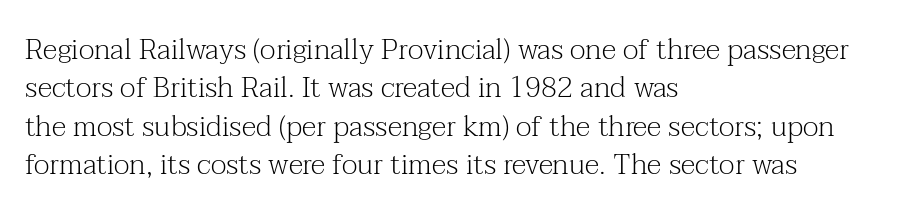
Letter spacing: default. Left-aligned paragraph, ragged on the right. Stroke thickness stays within the range of a standard reading face or lighter. The rendering shows small feet on the letterforms — a serif design. These lines are rendered in a variable-pitch font.
